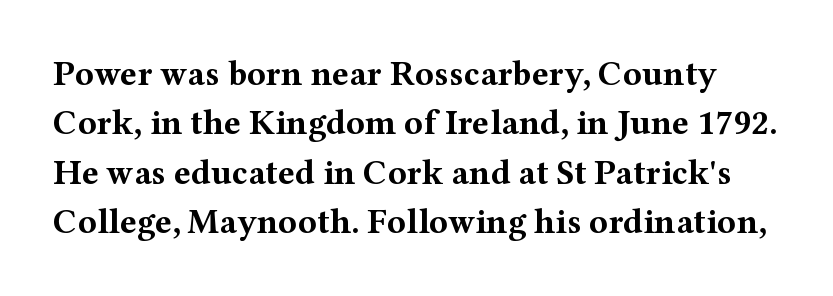
The letters are bold, with thick, heavy strokes. The lines sit at an ordinary, default distance from one another. Honestly, there is no underline to notice here at all. The rendering uses natural spacing where letterforms have individual widths. The font family rendered here belongs to the serif group.
